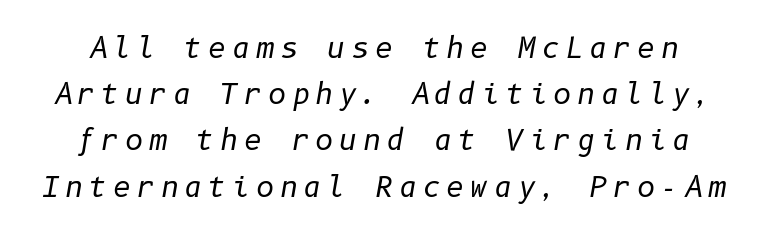
{"italic": "yes", "lean": "right", "slant_degrees": 10, "bold": "no", "weight": "regular", "width": "normal", "stroke_contrast": "low", "x_height": "medium", "underline": "no", "line_spacing": "normal", "line_spacing_ratio": 1.65, "letter_spacing": "wide", "letter_spacing_em": 0.2, "glyph_px": 28}
